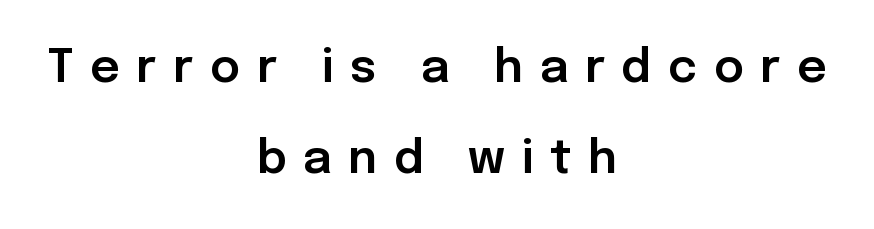
{"serif": "no", "italic": "no", "width": "normal", "stroke_contrast": "low", "x_height": "medium", "monospaced": "no", "underline": "no", "align": "center", "line_spacing": "loose", "line_spacing_ratio": 1.97, "letter_spacing": "wide", "letter_spacing_em": 0.36, "glyph_px": 46}
